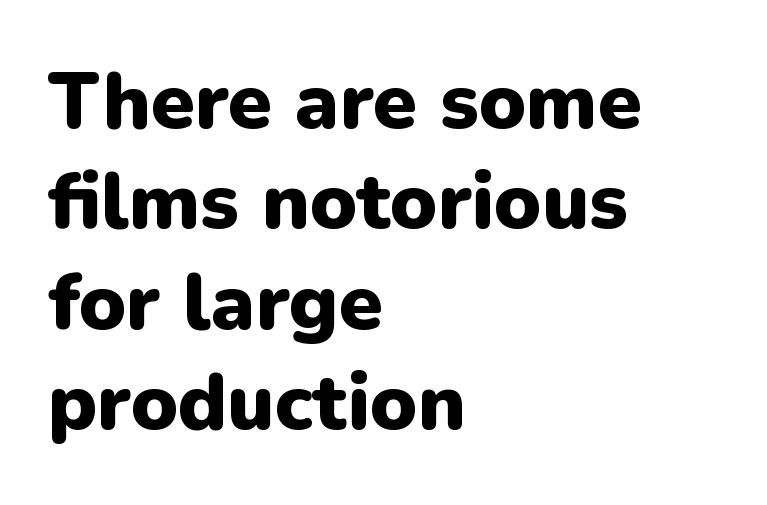
{"serif": "no", "italic": "no", "bold": "yes", "weight": "heavy", "width": "normal", "stroke_contrast": "low", "x_height": "medium", "monospaced": "no", "underline": "no", "align": "left", "line_spacing": "normal", "line_spacing_ratio": 1.27, "letter_spacing": "normal", "letter_spacing_em": 0.0, "glyph_px": 79}
